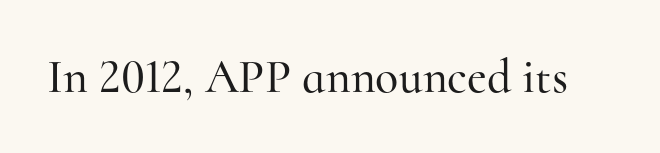
These lines are composed in type with serifs. Tall strokes in this sample are plumb rather than angled. Think of a printed novel: that variable character pitch is what you see here. Words appear dense and cohesive because spacing is normal. The space directly below the letters is spotless.
